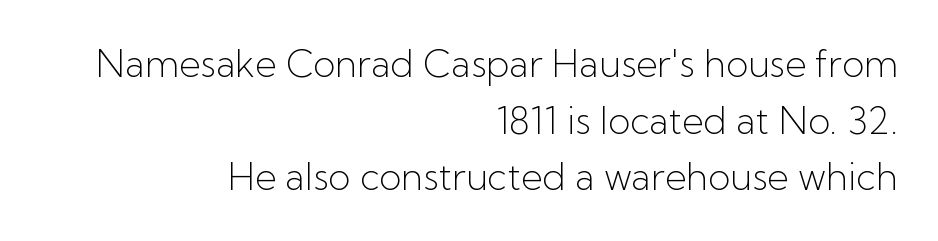
The string is rendered with underlining switched off. A student would call this right alignment; a typographer would say flush right, rag left. This is not heavy type; no bold has been used. The type is set solid horizontally, with unmodified tracking. Ascenders rise straight up at ninety degrees.
